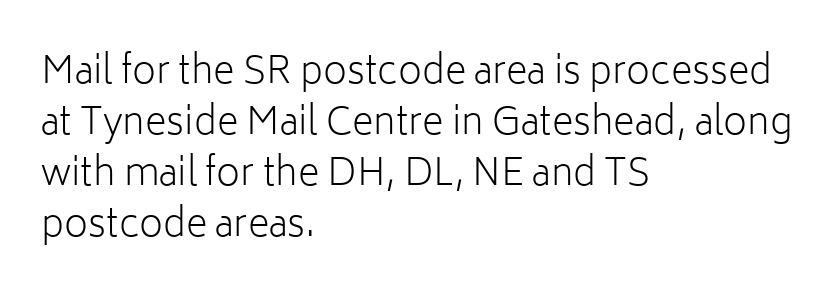
Posture: straight, roman, zero tilt. The face looks like a standard text weight, possibly lighter. Do the characters align in a grid? No, the font is proportional. Just letters on the line, the space beneath them empty. This sample keeps an unexceptional amount of space between lines.
